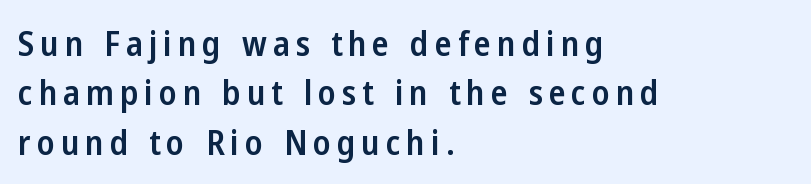
Q: Is the text bold? A: Semi-bold.
Q: Is the text italic (slanted)? A: No, it is upright.
Q: Is the typeface a serif or a sans-serif typeface? A: Sans-serif.
Q: Is the text underlined? A: No.
Q: How is the paragraph aligned? A: Left-aligned.
Q: Is the spacing between lines tight, normal or loose? A: Normal.
Q: Width (condensed, normal, or wide)? A: Condensed.
Q: Stroke contrast? A: Low.
Q: x-height? A: Medium.
Q: Monospaced? A: No.
